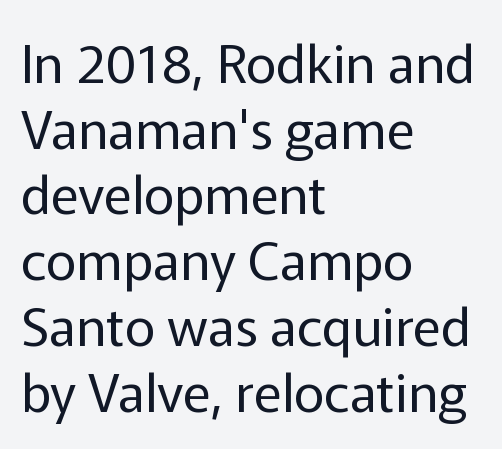
Q: Is the text bold? A: No.
Q: Is the text italic (slanted)? A: No, it is upright.
Q: Is the typeface a serif or a sans-serif typeface? A: Sans-serif.
Q: Is the text underlined? A: No.
Q: How is the paragraph aligned? A: Left-aligned.
Q: Is the spacing between letters normal or unusually wide? A: Normal.
Q: Width (condensed, normal, or wide)? A: Normal.
Q: Stroke contrast? A: Low.
Q: x-height? A: Medium.
Q: Monospaced? A: No.
